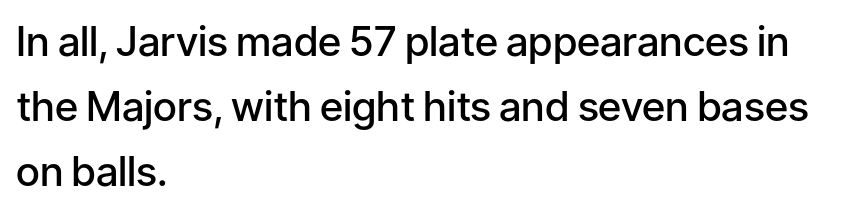
Q: Is the text bold? A: Semi-bold.
Q: Is the text italic (slanted)? A: No, it is upright.
Q: Is the typeface a serif or a sans-serif typeface? A: Sans-serif.
Q: Is the text underlined? A: No.
Q: How is the paragraph aligned? A: Left-aligned.
Q: Is the spacing between letters normal or unusually wide? A: Normal.
Q: Is the spacing between lines tight, normal or loose? A: Normal.
Q: Width (condensed, normal, or wide)? A: Normal.
Q: Stroke contrast? A: Low.
Q: x-height? A: Medium.
Q: Monospaced? A: No.
